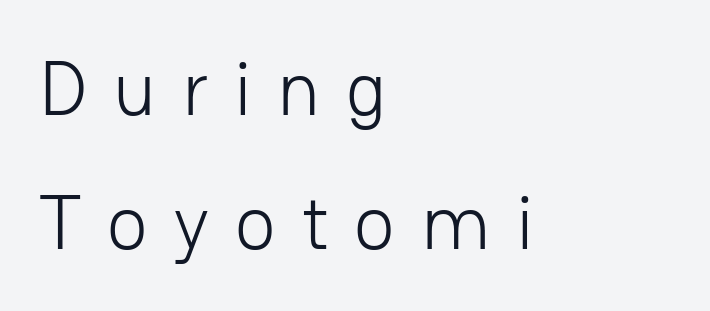
Look at the bottom of the vertical strokes: they stop flat, with no serifs. Only glyphs here, with clear space below each row. When letters stand straight like this, we call the style roman or upright. Someone cranked the tracking dial way up on this one.
